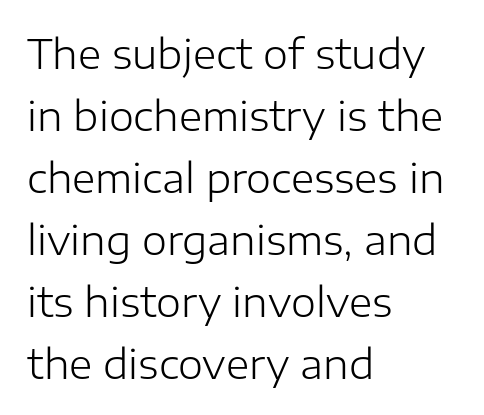
{"serif": "no", "italic": "no", "bold": "no", "weight": "light", "width": "normal", "stroke_contrast": "low", "x_height": "medium", "monospaced": "no", "underline": "no", "align": "left", "line_spacing": "normal", "line_spacing_ratio": 1.55, "letter_spacing": "normal", "letter_spacing_em": 0.0, "glyph_px": 40}
